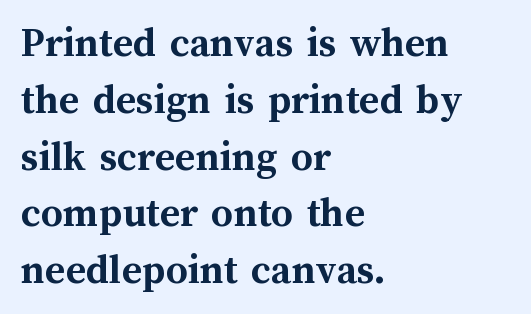
Q: Is the text bold? A: Yes.
Q: Is the text italic (slanted)? A: No, it is upright.
Q: Is the text underlined? A: No.
Q: How is the paragraph aligned? A: Left-aligned.
Q: Is the spacing between letters normal or unusually wide? A: Normal.
Q: Is the spacing between lines tight, normal or loose? A: Normal.
Q: Width (condensed, normal, or wide)? A: Normal.
Q: Stroke contrast? A: Medium.
Q: x-height? A: Medium.
Q: Monospaced? A: No.
